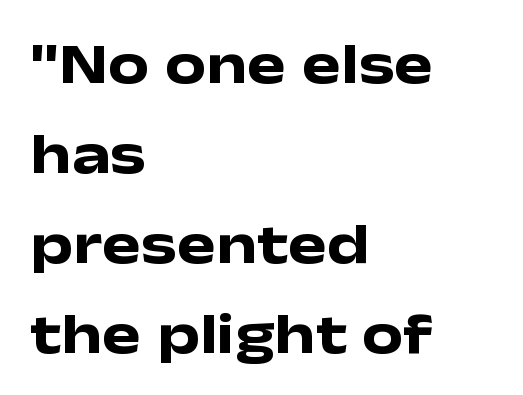
Q: Is the text bold? A: Yes.
Q: Is the text italic (slanted)? A: No, it is upright.
Q: Is the typeface a serif or a sans-serif typeface? A: Sans-serif.
Q: Is the text underlined? A: No.
Q: How is the paragraph aligned? A: Left-aligned.
Q: Is the spacing between letters normal or unusually wide? A: Normal.
Q: Is the spacing between lines tight, normal or loose? A: Normal.
Q: Width (condensed, normal, or wide)? A: Wide.
Q: Stroke contrast? A: Low.
Q: x-height? A: Medium.
Q: Monospaced? A: No.
